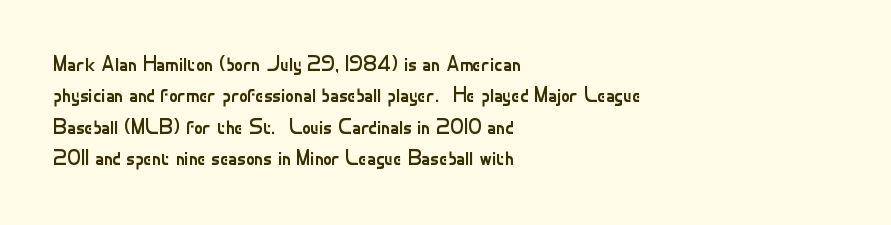
Each row of text sits above clean, open space. Italic? Not at all — the glyphs are vertical. Typeset ragged right — the left edge is the straight one. Each word holds together tightly as a unit, with standard inter-letter gaps. Interline gaps are of average width in this sample.
